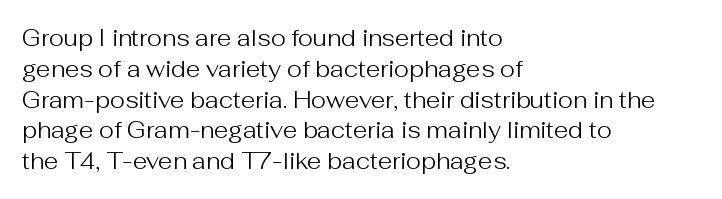
The image shows 23 px text type, upright; set left-aligned, normal line spacing (1.34x), normal letter spacing, not underlined.
